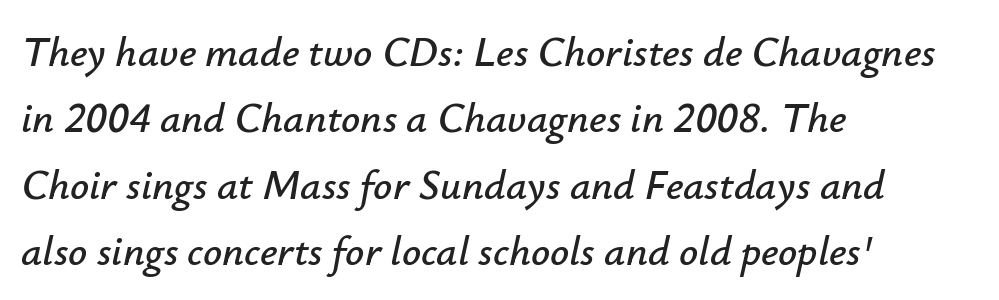
{"italic": "yes", "lean": "right", "slant_degrees": 12, "width": "normal", "stroke_contrast": "low", "x_height": "small", "monospaced": "no", "underline": "no", "align": "left", "line_spacing": "normal", "line_spacing_ratio": 1.58, "letter_spacing": "normal", "letter_spacing_em": 0.0, "glyph_px": 42}
